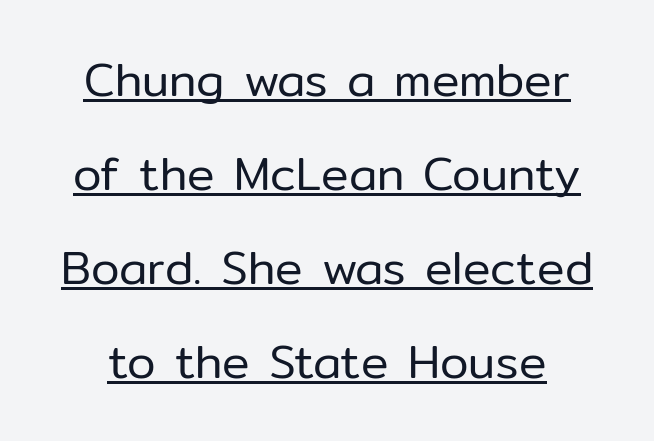
Vertical stems look standard width or narrower in stroke. Vertical strokes here are truly vertical. In terms of letterform style, serifs are entirely absent. These characters rest on top of a visible drawn line. You could not count columns in this text — the font is proportionally spaced. Rows of type keep a wide berth in the vertical direction.
